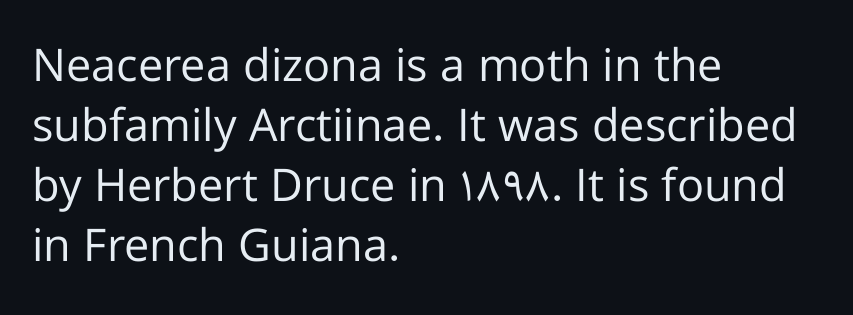
The image shows 45 px regular-weight sans-serif type, upright; set left-aligned, normal line spacing (1.33x), normal letter spacing, not underlined; low stroke contrast and a medium x-height.
